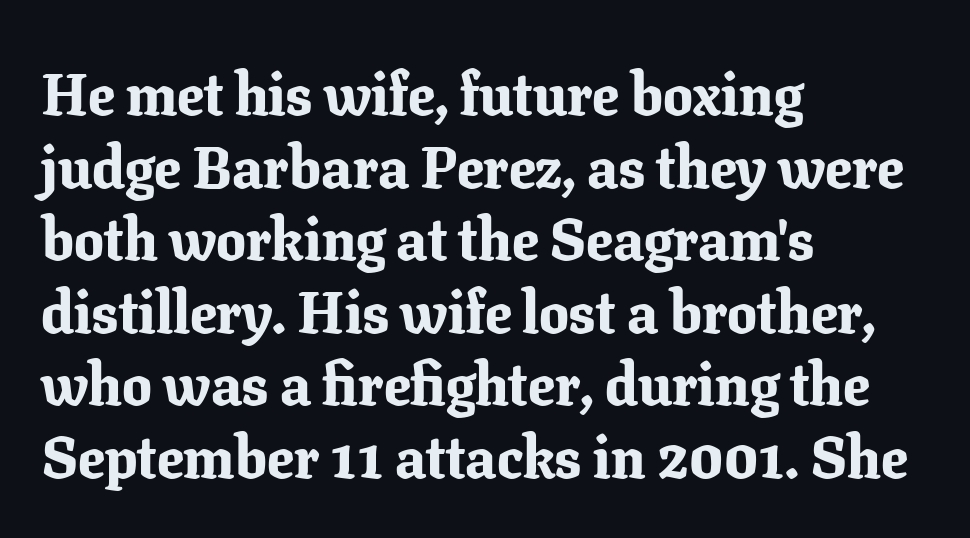
The image shows 59 px bold serif type, upright; set left-aligned, line spacing 1.23x, normal letter spacing, not underlined; low stroke contrast and a medium x-height.
